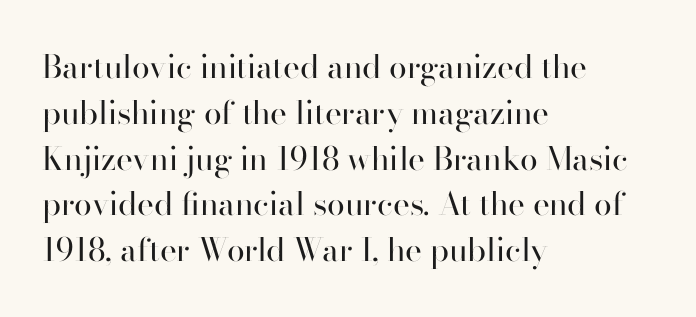
The ragged edge is on the right, which tells us the setting is flush left. A clean baseline with only descenders dipping below it. The specimen reads as upright at a glance. Character widths vary here, with narrow letters taking less room than wide ones.
